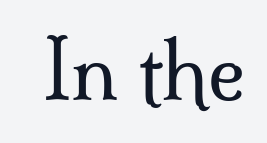
Q: Is the text bold? A: No.
Q: Is the text italic (slanted)? A: No, it is upright.
Q: Is the typeface a serif or a sans-serif typeface? A: Serif.
Q: Is the text underlined? A: No.
Q: Is the spacing between letters normal or unusually wide? A: Normal.
Q: Width (condensed, normal, or wide)? A: Normal.
Q: Stroke contrast? A: Medium.
Q: x-height? A: Small.
Q: Monospaced? A: No.
